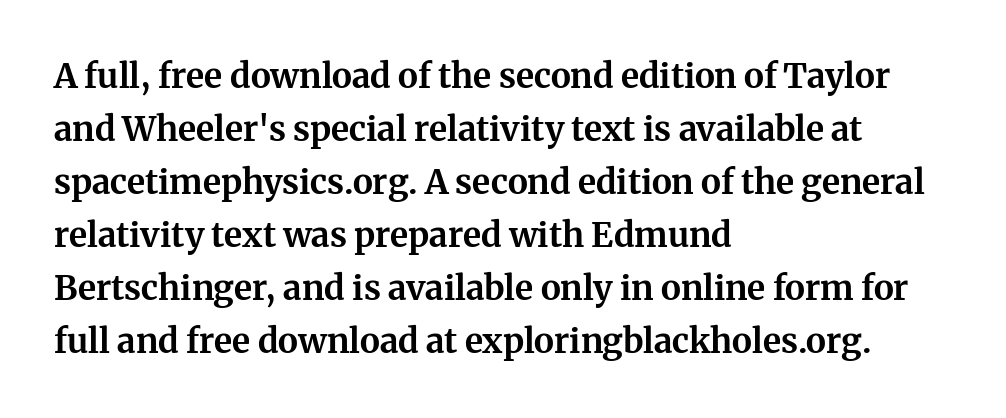
Q: Is the text bold? A: Yes.
Q: Is the text italic (slanted)? A: No, it is upright.
Q: Is the typeface a serif or a sans-serif typeface? A: Serif.
Q: Is the text underlined? A: No.
Q: How is the paragraph aligned? A: Left-aligned.
Q: Is the spacing between letters normal or unusually wide? A: Normal.
Q: Is the spacing between lines tight, normal or loose? A: Normal.
Q: Width (condensed, normal, or wide)? A: Normal.
Q: Stroke contrast? A: Medium.
Q: x-height? A: Medium.
Q: Monospaced? A: No.
